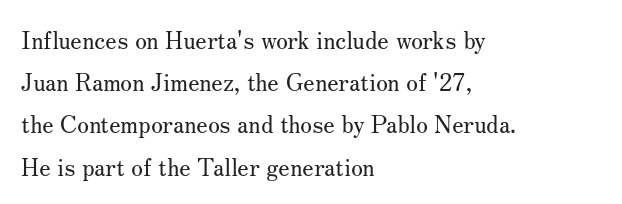
{"italic": "no", "bold": "no", "underline": "no", "align": "left", "line_spacing_ratio": 1.76, "letter_spacing": "normal", "letter_spacing_em": 0.0, "glyph_px": 24}
